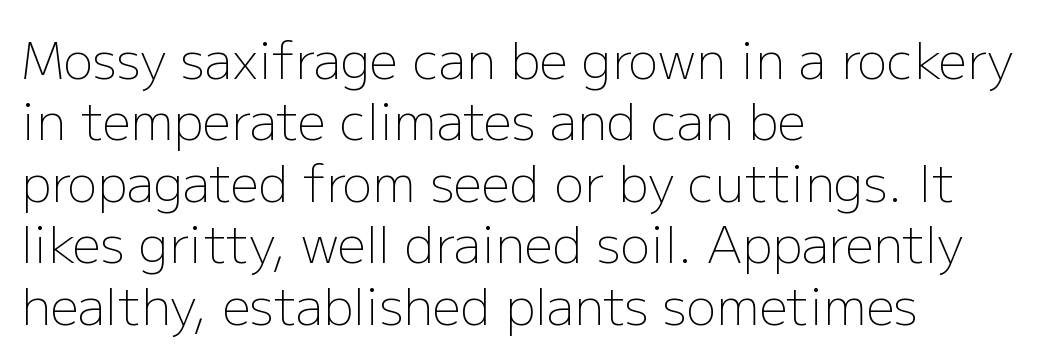
Each letter keeps its own natural width here, so spacing adapts to shape. Lines of text with bare space underneath. Every character sits straight up, as roman type does. The text block is weighted toward the left margin, trailing off unevenly rightward. Is the type heavy? It reads as light-to-regular instead.
